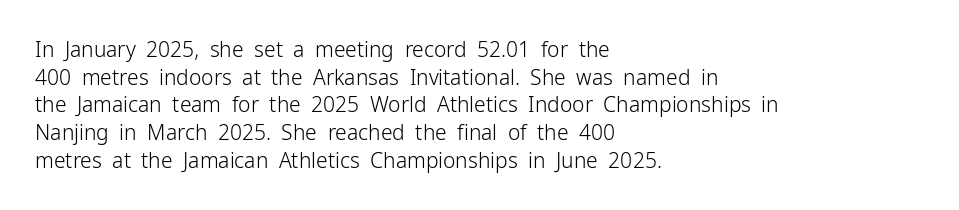
Every stem runs plumb, perpendicular to the baseline. Leftover space on each line is placed entirely after the last word. Check the space under the baseline: it is left empty. This reads as an unemphasized weight, regular at the heaviest. Caption: standard tracking, unaltered.
